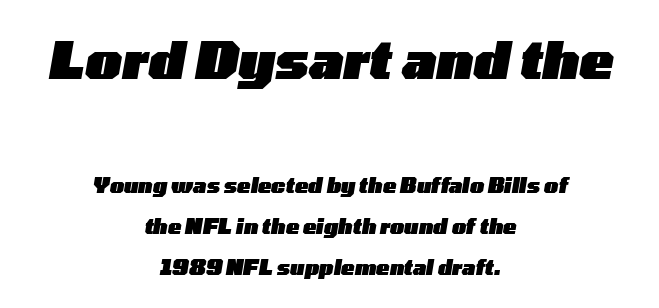
{"italic": "yes", "lean": "right", "slant_degrees": 10, "bold": "yes", "weight": "heavy", "width": "wide", "stroke_contrast": "low", "x_height": "medium", "monospaced": "no", "underline": "no", "align": "center", "line_spacing": "loose", "line_spacing_ratio": 2.05, "letter_spacing": "normal", "letter_spacing_em": 0.0, "larger_block": "first", "size_ratio": 2.55, "glyph_px": 51}
